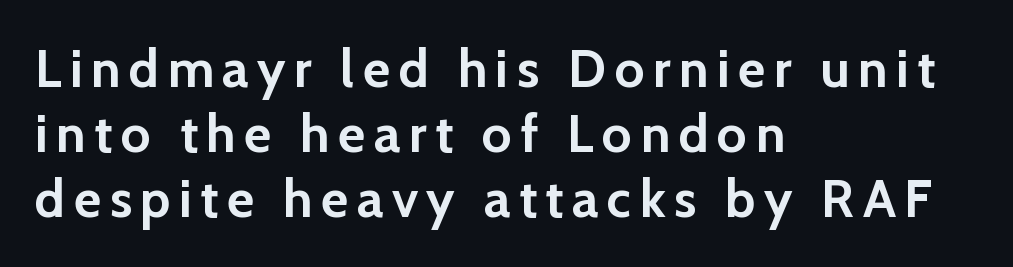
Q: Is the text bold? A: Yes.
Q: Is the text italic (slanted)? A: No, it is upright.
Q: Is the typeface a serif or a sans-serif typeface? A: Sans-serif.
Q: Is the text underlined? A: No.
Q: How is the paragraph aligned? A: Left-aligned.
Q: Width (condensed, normal, or wide)? A: Normal.
Q: Stroke contrast? A: Low.
Q: x-height? A: Medium.
Q: Monospaced? A: No.
